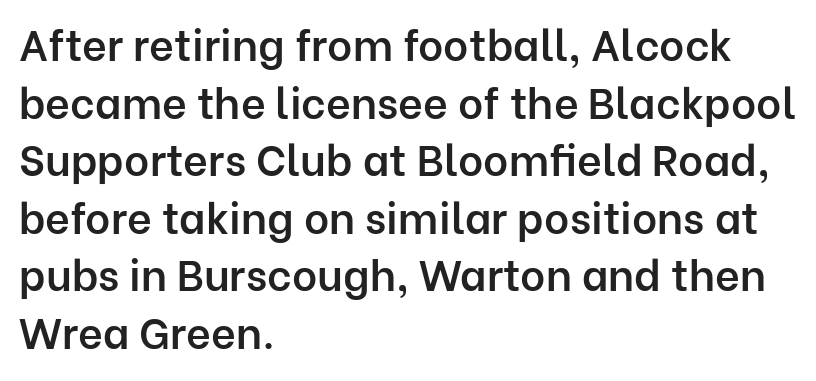
Has an underline been added? It has not. The horizontal fit of the characters is conventional and even. Does the lettering tilt? It doesn't — this is upright. These lines are rendered in a variable-pitch font. Vertical spacing — default.
